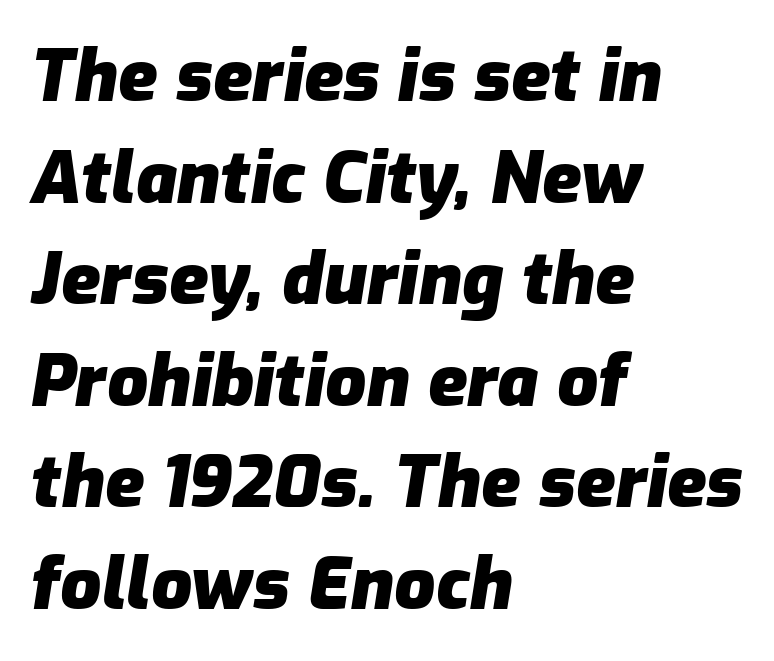
Any mark beneath the type? The region is blank. Is the letter spacing exaggerated? No — it looks like the ordinary default. Varying glyph widths throughout — classic text-font behaviour. The designer left line spacing at the default. I'd describe the lettering as bold — thick and assertive. The passage shown leans; its letterforms are oblique.
